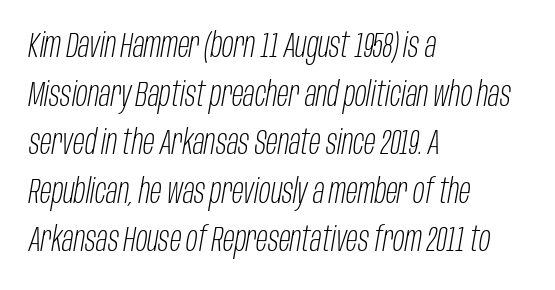
The image shows 34 px light, condensed type, italic (leaning right); set left-aligned, normal line spacing (1.43x), normal letter spacing, not underlined; low stroke contrast and a large x-height.
